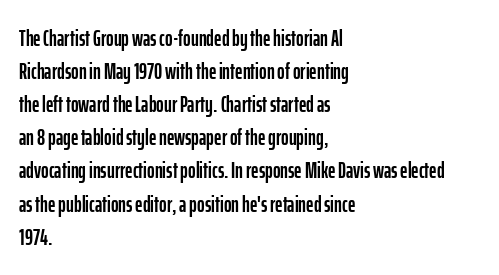
{"italic": "no", "underline": "no", "align": "left", "line_spacing": "normal", "line_spacing_ratio": 1.44, "letter_spacing": "normal", "letter_spacing_em": 0.0, "glyph_px": 23}
